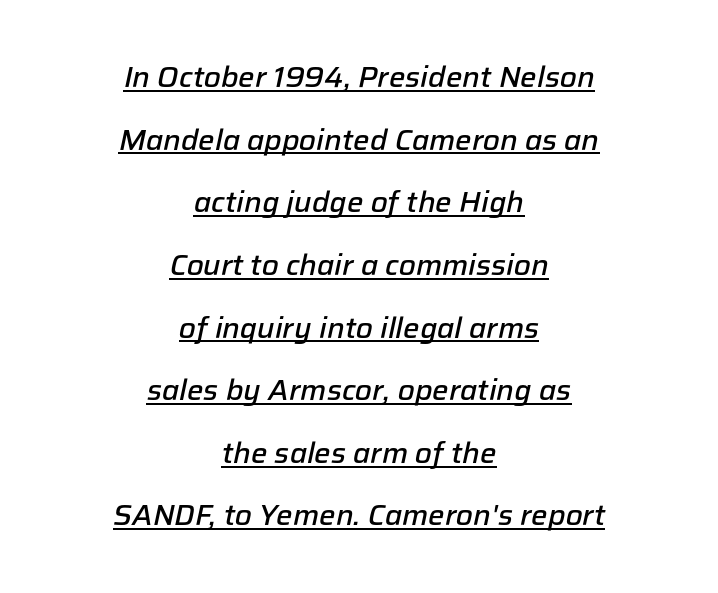
Q: Is the text bold? A: Semi-bold.
Q: Is the text italic (slanted)? A: Yes, it leans right by about 12 degrees.
Q: Is the text underlined? A: Yes.
Q: How is the paragraph aligned? A: Centered.
Q: Is the spacing between letters normal or unusually wide? A: Normal.
Q: Is the spacing between lines tight, normal or loose? A: Loose.
Q: Width (condensed, normal, or wide)? A: Normal.
Q: Stroke contrast? A: Low.
Q: x-height? A: Medium.
Q: Monospaced? A: No.
